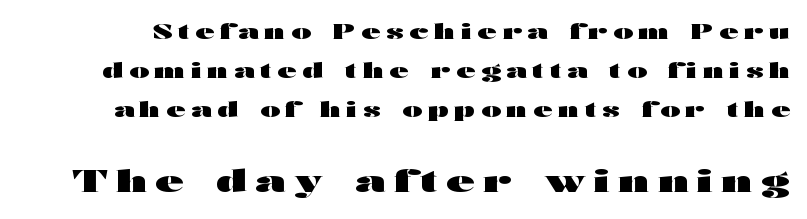
The image shows 31 px heavy, wide type, upright; set line spacing 1.86x, unusually wide letter spacing (+0.28 em), not underlined; the second (bottom) block is 1.48x larger; high stroke contrast and a medium x-height.
